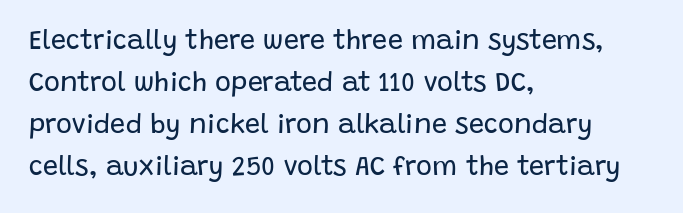
The image shows 27 px text type, upright; set left-aligned, normal line spacing (1.56x), normal letter spacing, not underlined.
